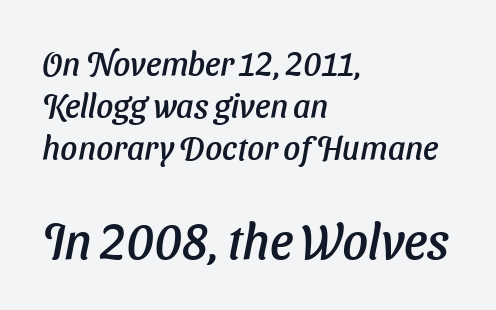
The face used here has a pronounced slope to its letters. The rendering uses a moderate line-height, typical for paragraphs. The letters advance in unequal steps, a hallmark of proportional type. The passage shown begins with its smaller block and ends with its larger one. Underlining? Definitely not there. The face used here is rendered with its standard letterfit.
